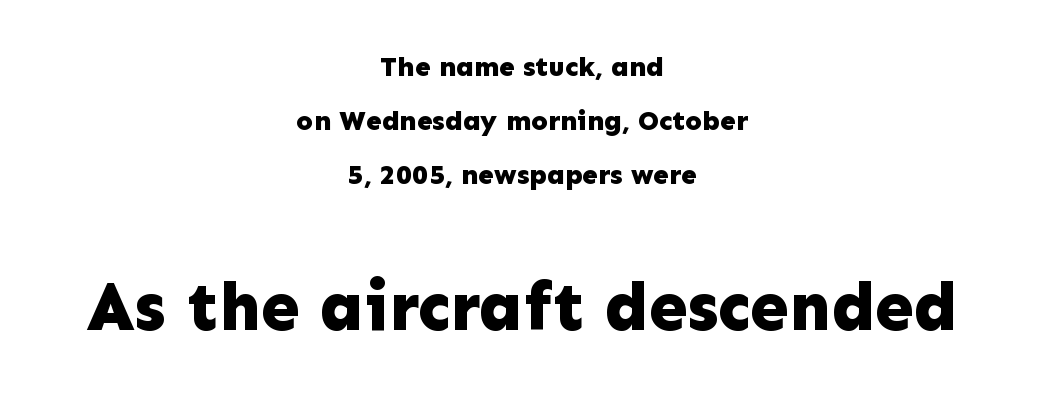
A typesetter would call this proportional, since set widths differ per character. A bare baseline throughout the passage. In terms of leading, this rendering errs on the spacious side. The compositor balanced each line on the midline. Typographically, this falls in the sans-serif category.
